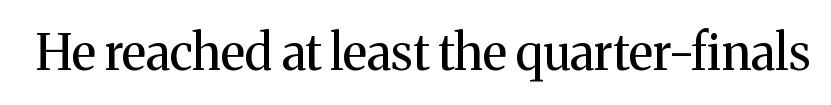
{"serif": "yes", "italic": "no", "bold": "no", "weight": "regular", "width": "normal", "stroke_contrast": "medium", "x_height": "medium", "monospaced": "no", "underline": "no", "letter_spacing": "normal", "letter_spacing_em": 0.0, "glyph_px": 49}
